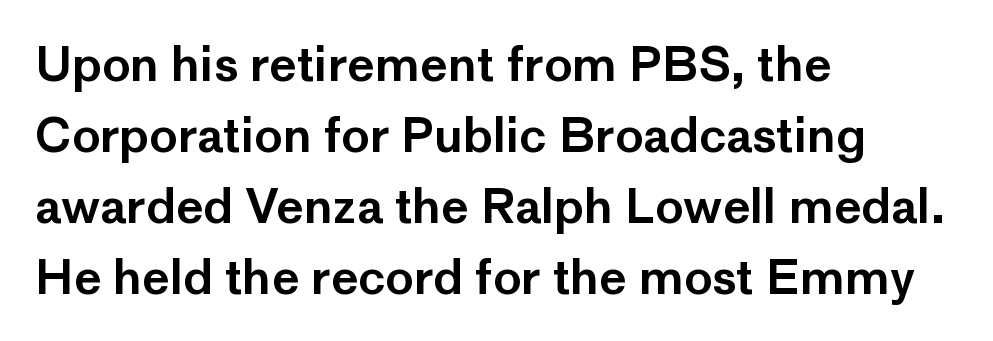
The image shows 47 px sans-serif type, upright; set left-aligned, normal line spacing (1.51x), normal letter spacing, not underlined; low stroke contrast and a medium x-height.
